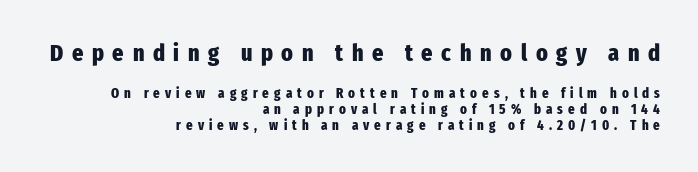
The image shows 24 px bold type, upright; set right-aligned, tight line spacing (1.13x), unusually wide letter spacing (+0.36 em), not underlined; the first (top) block is 1.71x larger.
